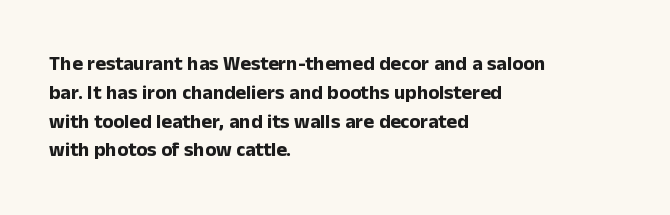
Line starts are locked; line ends wander. Bold? Absolutely — the strokes are thick and heavy. Nobody touched the tracking dial on this one. Bare-footed words on every line. These lines sit exactly where default settings would place them.
